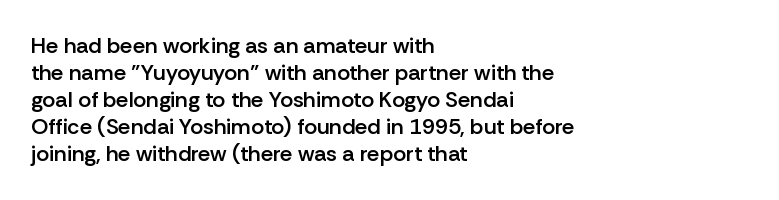
The gap between lines stays unmarked. Casual observation: everything's shoved over to the left. The glyphs have the mass of a demibold cut, below bold. The lettering stays uniformly vertical, giving the passage a roman look. Honestly, the letter spacing is just normal — you wouldn't notice it.
